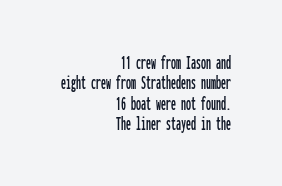
{"italic": "no", "underline": "no", "align": "right", "line_spacing": "tight", "line_spacing_ratio": 1.02, "letter_spacing": "normal", "letter_spacing_em": 0.0, "glyph_px": 20}
